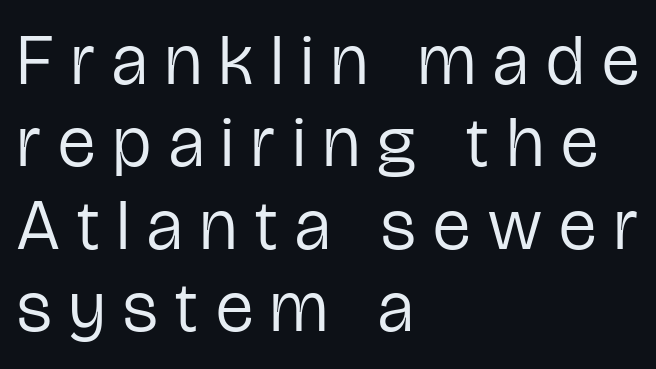
The image shows 71 px regular-weight, condensed sans-serif type, upright; set left-aligned, line spacing 1.16x, unusually wide letter spacing (+0.25 em), not underlined; low stroke contrast and a medium x-height.
